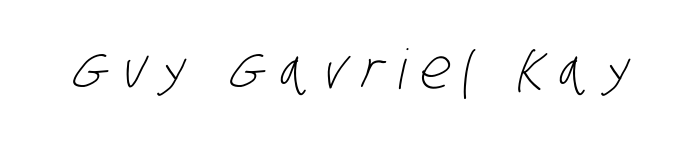
The image shows 55 px light, condensed sans-serif type; set unusually wide letter spacing (+0.25 em), not underlined; low stroke contrast and a large x-height.
